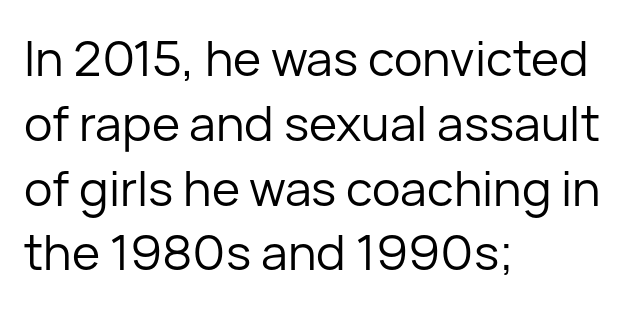
The axis of the letterforms is exactly vertical. Regarding serifs, this sample does without them. Quick note: underline off. One glance says typical: line gaps are just what's usual.
